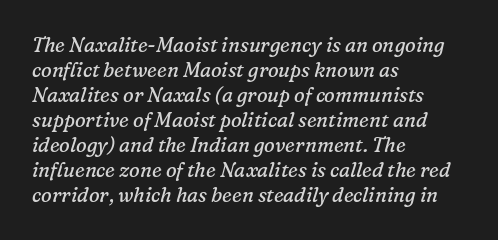
Q: Is the text bold? A: No.
Q: Is the text italic (slanted)? A: Yes, it leans right by about 16 degrees.
Q: Is the text underlined? A: No.
Q: How is the paragraph aligned? A: Left-aligned.
Q: Is the spacing between letters normal or unusually wide? A: Normal.
Q: Is the spacing between lines tight, normal or loose? A: Normal.
